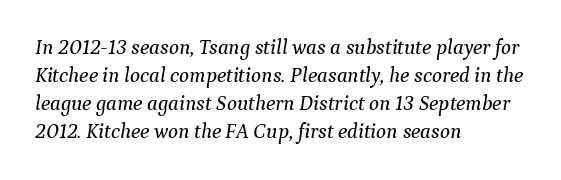
The image shows 21 px text type, italic (leaning right); set left-aligned, normal line spacing (1.34x), normal letter spacing, not underlined.
